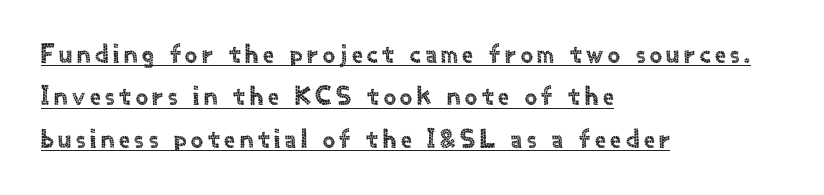
The type sits square on the baseline with zero lean. Baseline-to-baseline distance is the conventional proportion of letter height. Beneath each row of characters lies a ruled line. Visually the block forms a straight wall on the left and a jagged coastline on the right.
